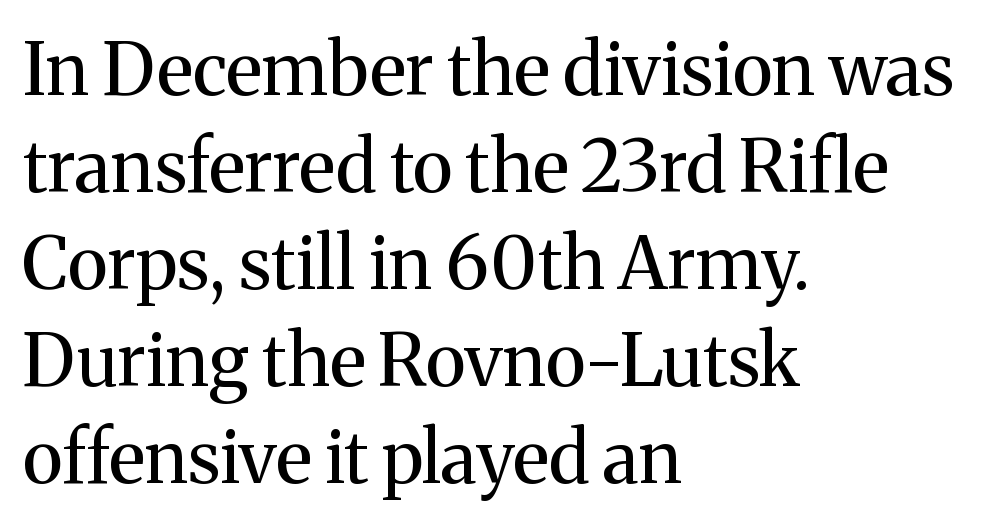
{"serif": "yes", "italic": "no", "bold": "no", "weight": "regular", "width": "normal", "stroke_contrast": "medium", "x_height": "medium", "monospaced": "no", "underline": "no", "align": "left", "line_spacing": "normal", "line_spacing_ratio": 1.33, "letter_spacing": "normal", "letter_spacing_em": 0.0, "glyph_px": 73}
